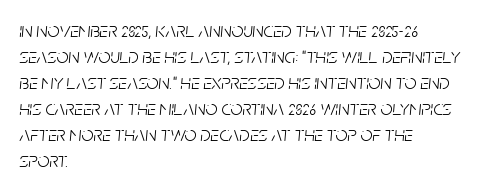
The image shows 21 px text type, italic (leaning right); set left-aligned, line spacing 1.24x, normal letter spacing, not underlined.
